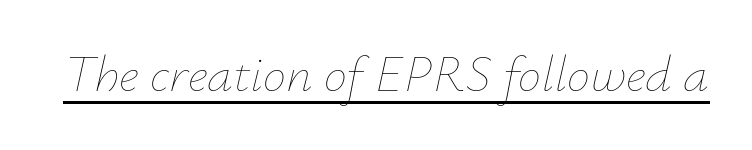
The image shows 52 px thin type, italic (leaning right); set normal letter spacing, underlined; low stroke contrast and a small x-height.
